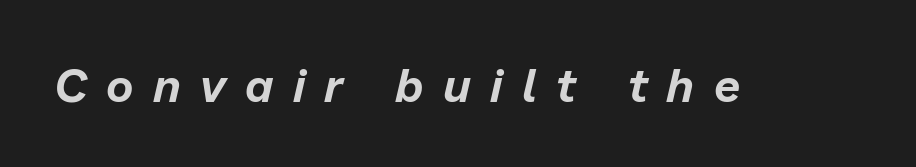
{"italic": "yes", "lean": "right", "slant_degrees": 13, "width": "normal", "stroke_contrast": "low", "x_height": "medium", "monospaced": "no", "underline": "no", "letter_spacing": "wide", "letter_spacing_em": 0.41, "glyph_px": 47}
